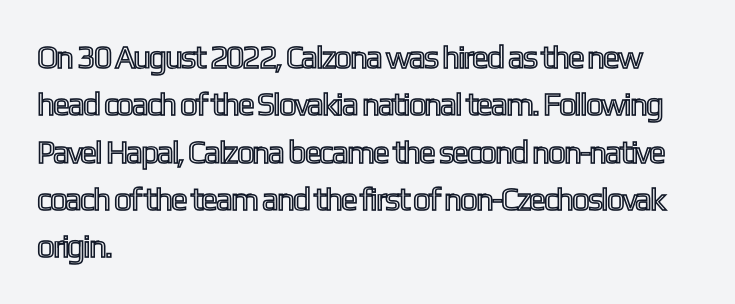
Only glyphs here, with clear space below each row. Unlike italic type, these characters show no tilt at all. Tracking value appears to be zero — textbook default spacing. A normal amount of white space separates one row of letters from the next.
